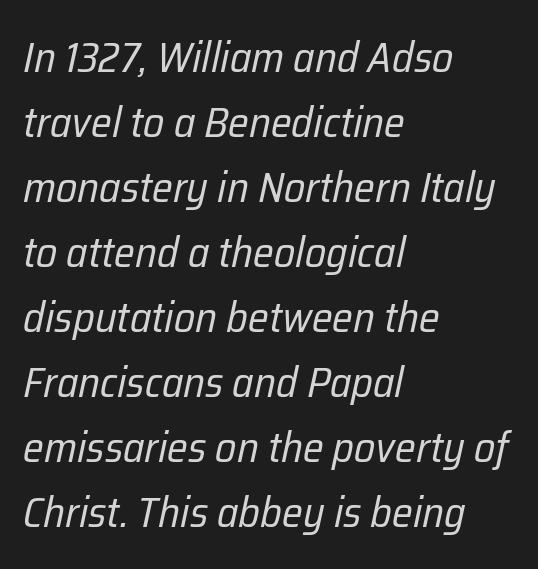
The image shows 43 px regular-weight, condensed type, italic (leaning right); set left-aligned, normal line spacing (1.51x), normal letter spacing, not underlined; low stroke contrast and a medium x-height.
